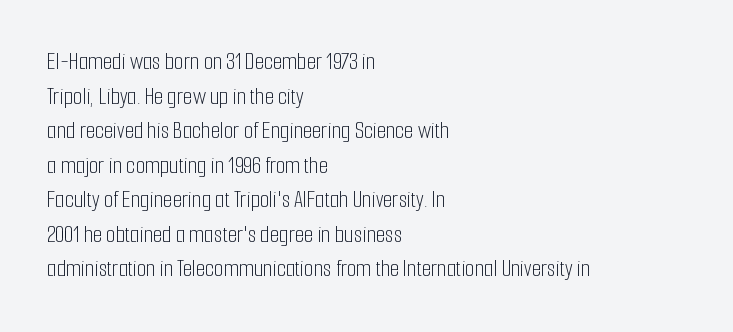
Regarding leading, the lines here are spaced in the standard way. The letters look calm and open, with moderate or lighter stems. Layout note: lines flush left. The rendering keeps characters at their native spacing. The lettering stays uniformly vertical, giving the passage a roman look. Underline: absent.
